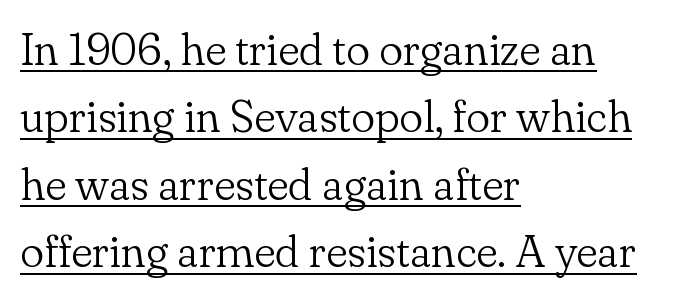
Typographically, this falls in the serif category. Unbolded letterforms with no extra heft. Evenly set lines give the paragraph a standard silhouette. The sample's only ornament is a line tracing under the words. Tracking value appears to be zero — textbook default spacing. Short and long lines alike share a common starting point at left.
